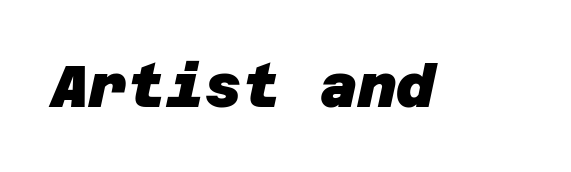
The image shows 59 px heavy sans-serif type; set normal letter spacing, not underlined; low stroke contrast and a large x-height.
